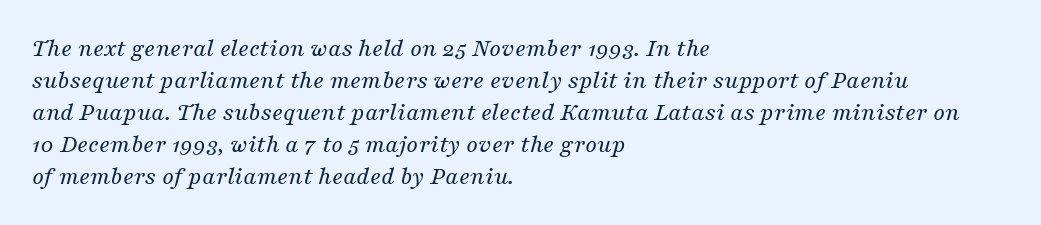
The image shows 26 px text type, italic (leaning right); set left-aligned, line spacing 1.23x, normal letter spacing, not underlined.
